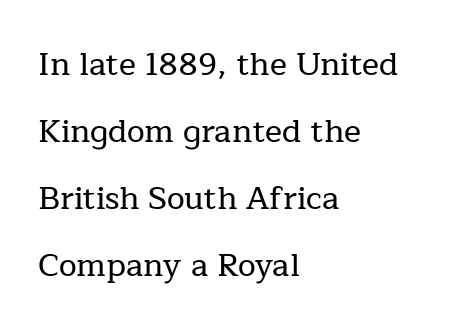
A roman cut, with each character standing at attention. Look at the tracking — it's just the regular setting, nothing added. Here the designer chose a conventional face with non-uniform glyph widths. Classification — serif. Where is the straight margin? On the left.
